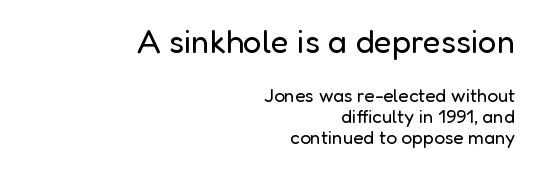
{"serif": "no", "italic": "no", "bold": "no", "weight": "regular", "width": "normal", "stroke_contrast": "low", "x_height": "medium", "monospaced": "no", "underline": "no", "align": "right", "line_spacing": "tight", "line_spacing_ratio": 1.11, "letter_spacing": "normal", "letter_spacing_em": 0.0, "larger_block": "first", "size_ratio": 1.74, "glyph_px": 33}
